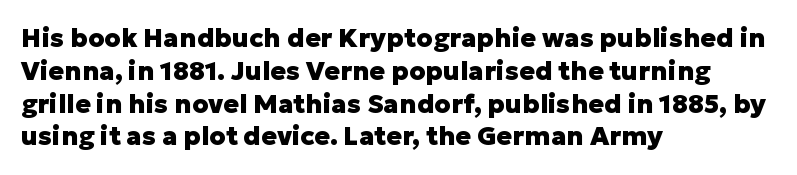
The image shows 26 px bold type, upright; set left-aligned, normal line spacing (1.26x), normal letter spacing, not underlined.
